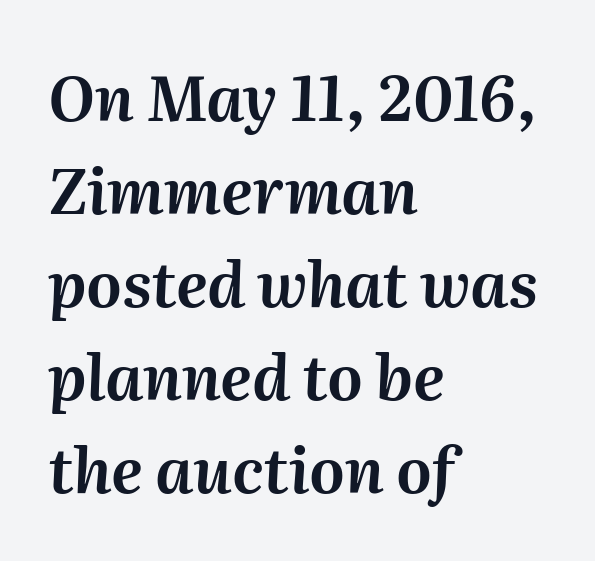
The image shows 62 px text type, italic (leaning right); set left-aligned, normal line spacing (1.5x), normal letter spacing, not underlined; medium stroke contrast and a medium x-height.
